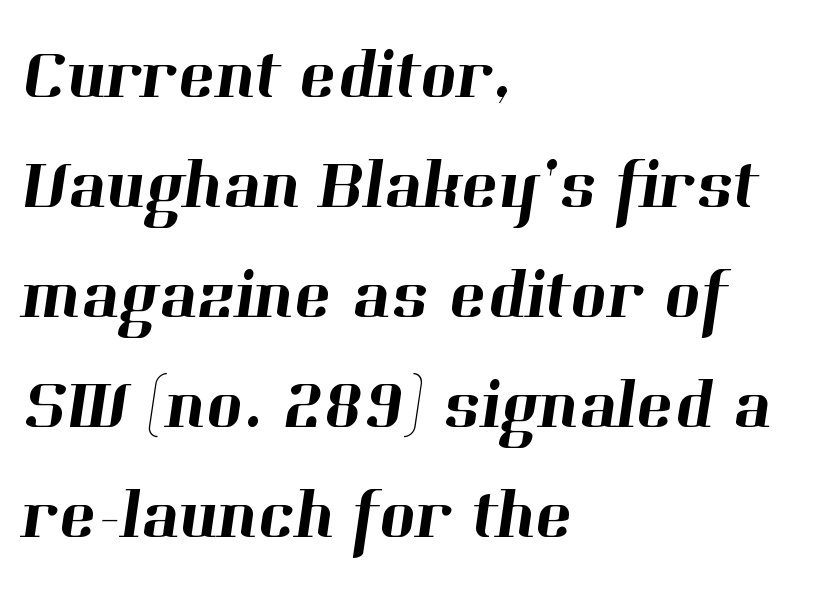
The image shows 70 px serif type; set left-aligned, normal line spacing (1.57x), normal letter spacing, not underlined; high stroke contrast and a medium x-height.
